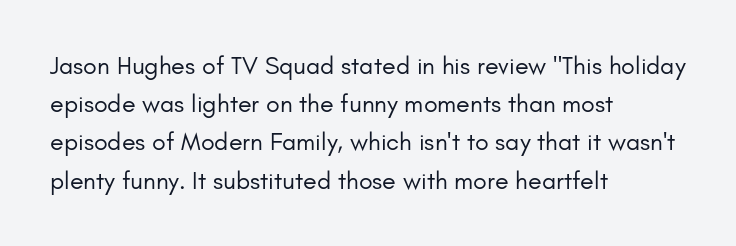
Q: Is the text bold? A: No.
Q: Is the text italic (slanted)? A: No, it is upright.
Q: Is the text underlined? A: No.
Q: How is the paragraph aligned? A: Left-aligned.
Q: Is the spacing between letters normal or unusually wide? A: Normal.
Q: Is the spacing between lines tight, normal or loose? A: Normal.
